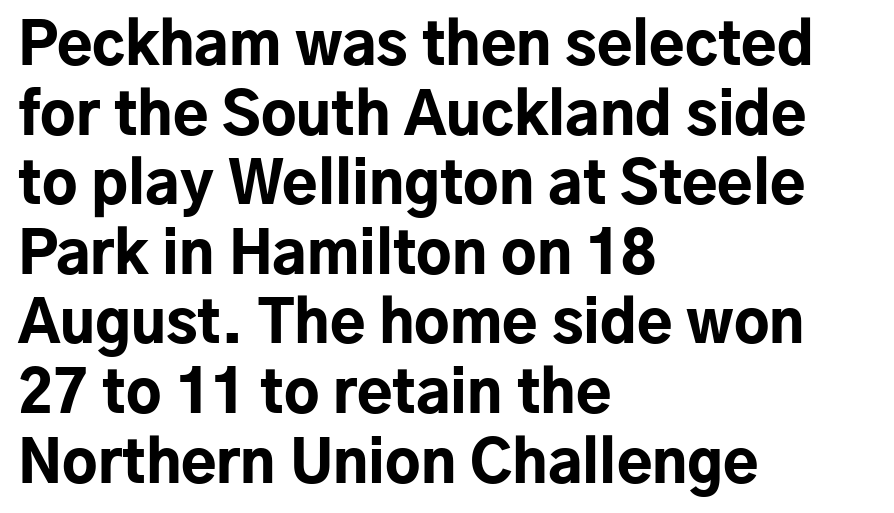
The font family rendered here belongs to the sans-serif group. Honestly, there is no underline to notice here at all. Here the glyphs are tracked normally, forming tight word shapes. These lines are set flush left with a ragged right edge. The specimen reads as upright at a glance.
